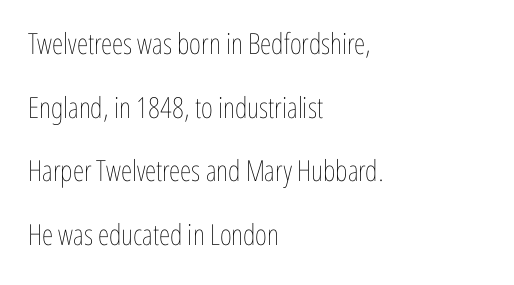
Q: Is the text bold? A: No.
Q: Is the text italic (slanted)? A: No, it is upright.
Q: Is the text underlined? A: No.
Q: How is the paragraph aligned? A: Left-aligned.
Q: Is the spacing between letters normal or unusually wide? A: Normal.
Q: Is the spacing between lines tight, normal or loose? A: Loose.
Q: Width (condensed, normal, or wide)? A: Condensed.
Q: Stroke contrast? A: Low.
Q: x-height? A: Medium.
Q: Monospaced? A: No.
